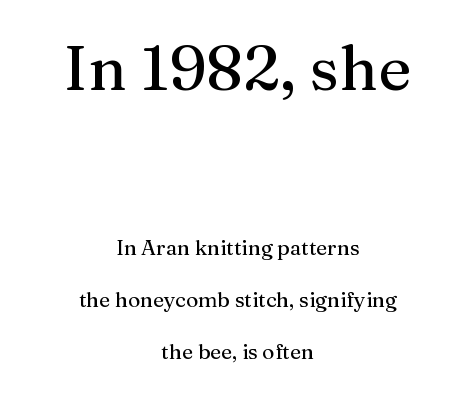
The image shows 63 px serif type, upright; set centered, loose line spacing (2.47x), normal letter spacing, not underlined; the first (top) block is 3.0x larger; medium stroke contrast and a medium x-height.
